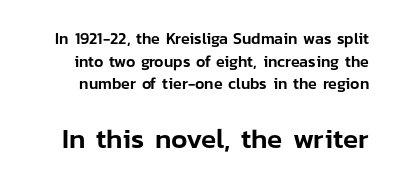
Q: Is the text italic (slanted)? A: No, it is upright.
Q: Is the typeface a serif or a sans-serif typeface? A: Sans-serif.
Q: Is the text underlined? A: No.
Q: Is the spacing between letters normal or unusually wide? A: Normal.
Q: Is the spacing between lines tight, normal or loose? A: Normal.
Q: Which block of text is set in a larger size, the first (top) or the second (bottom)? A: The second (bottom) one.
Q: Width (condensed, normal, or wide)? A: Normal.
Q: Stroke contrast? A: Low.
Q: x-height? A: Medium.
Q: Monospaced? A: No.
